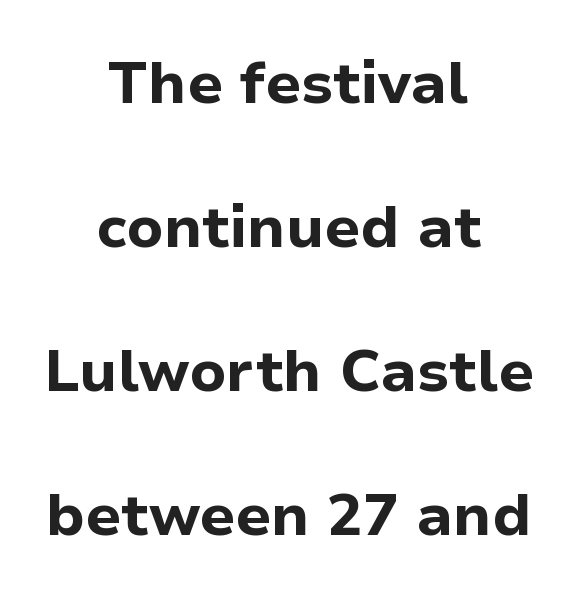
Q: Is the text bold? A: Yes.
Q: Is the text italic (slanted)? A: No, it is upright.
Q: Is the typeface a serif or a sans-serif typeface? A: Sans-serif.
Q: Is the text underlined? A: No.
Q: How is the paragraph aligned? A: Centered.
Q: Is the spacing between letters normal or unusually wide? A: Normal.
Q: Is the spacing between lines tight, normal or loose? A: Loose.
Q: Width (condensed, normal, or wide)? A: Normal.
Q: Stroke contrast? A: Low.
Q: x-height? A: Medium.
Q: Monospaced? A: No.
